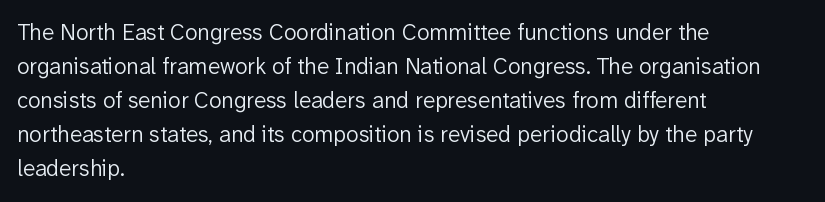
The type sits square on the baseline with zero lean. Stem width sits at or under what a default text font uses. Horizontally, the lines are justified to the leading edge only. This sample keeps an unexceptional amount of space between lines. The space beneath each line is pristine and unruled. There is no visible air inserted between adjacent glyphs.
